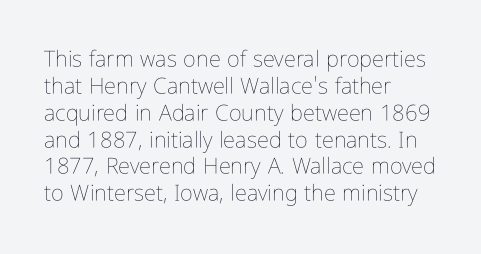
The image shows 22 px text type, upright; set left-aligned, line spacing 1.22x, normal letter spacing, not underlined.
